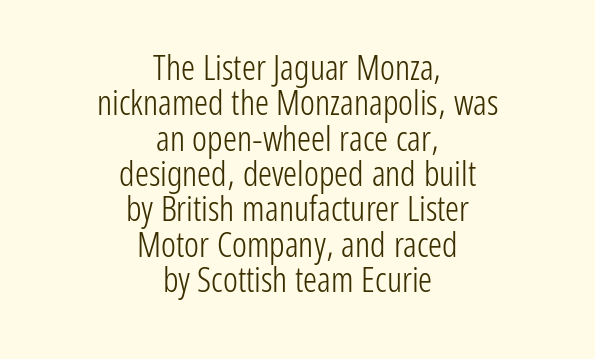
The image shows 35 px light, condensed sans-serif type, upright; set centered, tight line spacing (1.01x), normal letter spacing, not underlined; low stroke contrast and a medium x-height.
